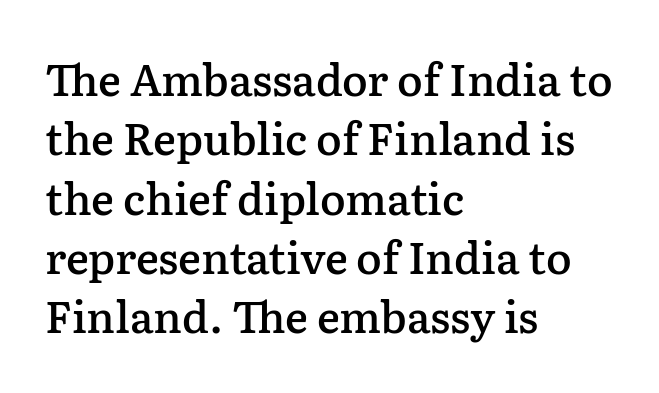
{"serif": "yes", "italic": "no", "bold": "semi", "weight": "semibold", "width": "normal", "stroke_contrast": "low", "x_height": "medium", "monospaced": "no", "underline": "no", "align": "left", "line_spacing": "normal", "line_spacing_ratio": 1.38, "letter_spacing": "normal", "letter_spacing_em": 0.0, "glyph_px": 43}
